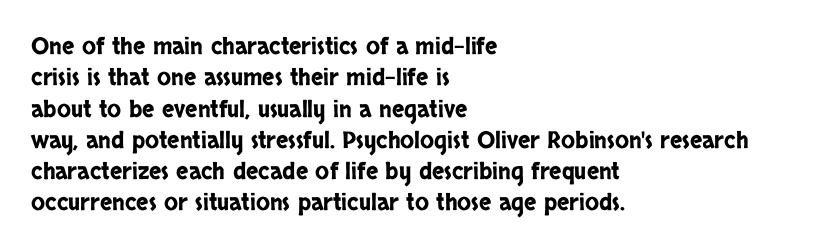
{"italic": "no", "underline": "no", "align": "left", "line_spacing": "normal", "line_spacing_ratio": 1.36, "letter_spacing": "normal", "letter_spacing_em": 0.0, "glyph_px": 23}
